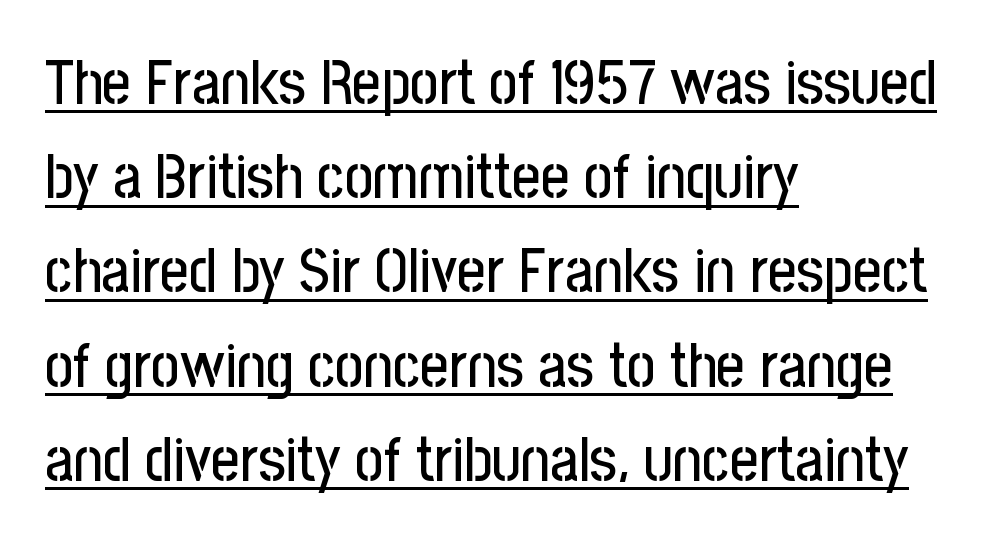
{"serif": "no", "italic": "no", "width": "condensed", "stroke_contrast": "low", "x_height": "medium", "monospaced": "no", "underline": "yes", "align": "left", "line_spacing": "normal", "line_spacing_ratio": 1.52, "letter_spacing": "normal", "letter_spacing_em": 0.0, "glyph_px": 62}
